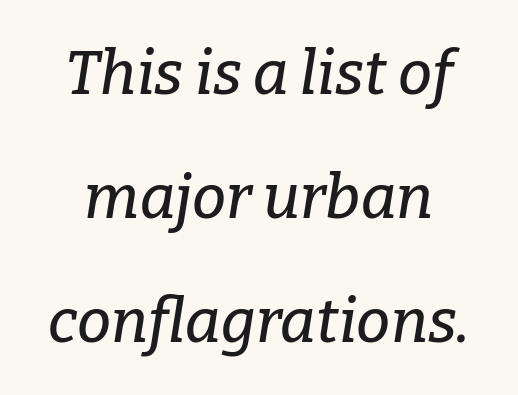
The image shows 61 px serif type, italic (leaning right); set loose line spacing (2.03x), normal letter spacing, not underlined; low stroke contrast and a medium x-height.
